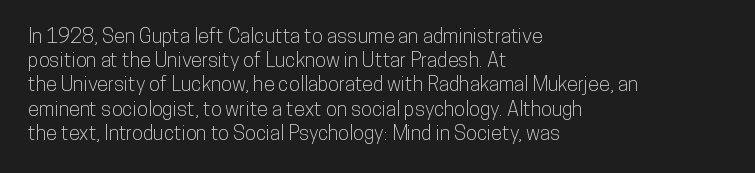
Q: Is the text italic (slanted)? A: No, it is upright.
Q: Is the text underlined? A: No.
Q: How is the paragraph aligned? A: Left-aligned.
Q: Is the spacing between letters normal or unusually wide? A: Normal.
